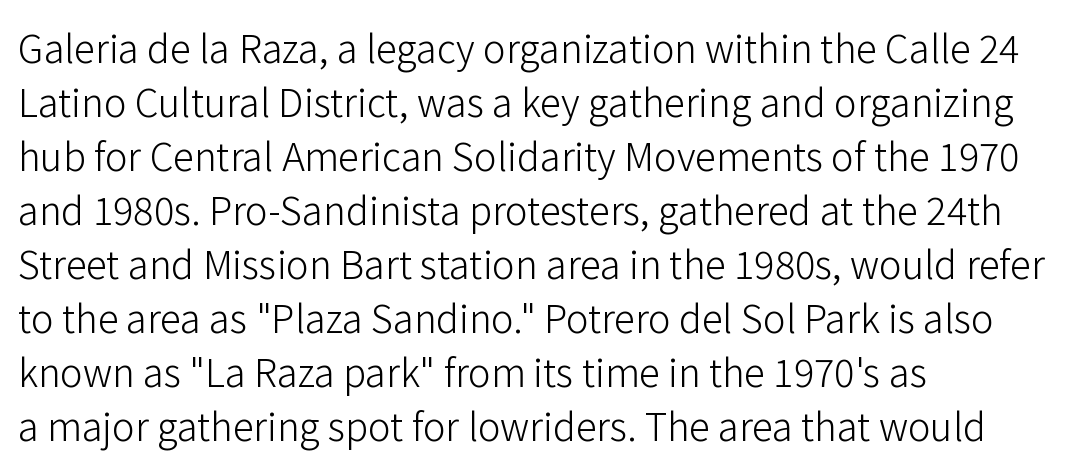
{"serif": "no", "italic": "no", "bold": "no", "weight": "light", "width": "normal", "stroke_contrast": "low", "x_height": "medium", "monospaced": "no", "underline": "no", "align": "left", "line_spacing": "normal", "line_spacing_ratio": 1.42, "letter_spacing": "normal", "letter_spacing_em": 0.0, "glyph_px": 38}
